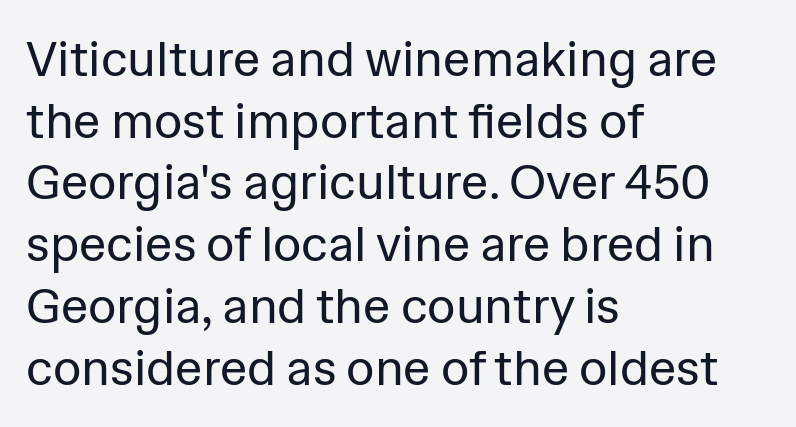
The image shows 49 px regular-weight sans-serif type, upright; set left-aligned, normal line spacing (1.26x), normal letter spacing, not underlined; low stroke contrast and a medium x-height.
